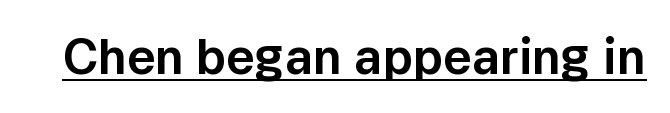
Notice how a bar underscores the lettering throughout. The gaps between neighbouring characters are ordinary and unremarkable. Looks like regular typesetting: each glyph gets only the width it needs. It's the straight-up-and-down kind of type. In terms of letterform style, serifs are entirely absent.
